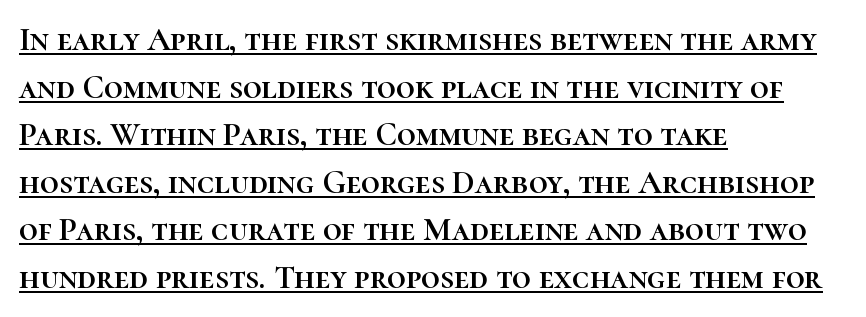
Has an underline been added? It has. Is the block centered? No — it sits flush against the left margin. Do the characters align in a grid? No, the font is proportional. Tracking value appears to be zero — textbook default spacing. In terms of leading, this rendering sits right in the middle.
